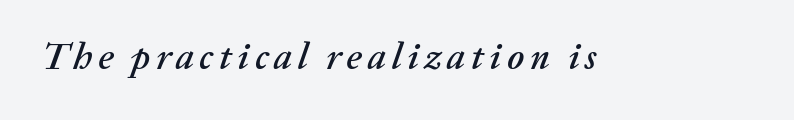
The image shows 37 px text type, italic (leaning right); set not underlined; medium stroke contrast and a medium x-height.
